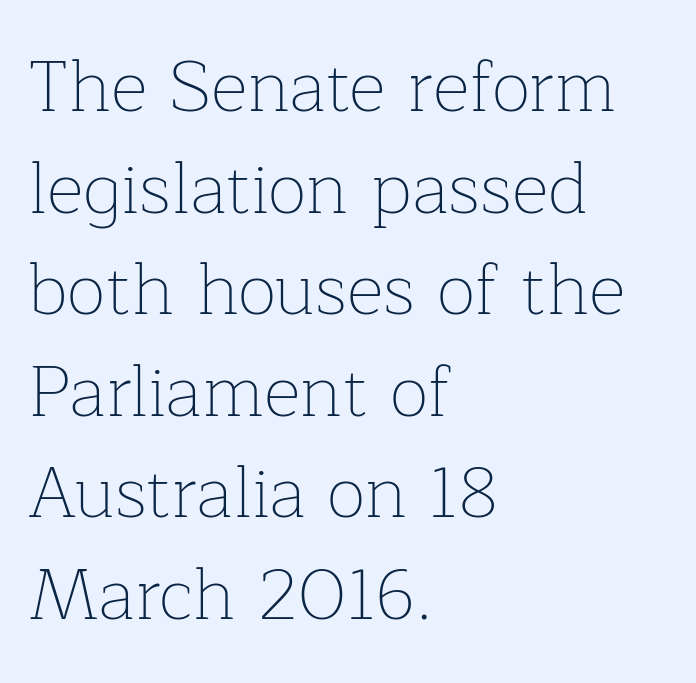
The image shows 72 px thin serif type, upright; set left-aligned, normal line spacing (1.41x), normal letter spacing, not underlined; low stroke contrast and a medium x-height.
